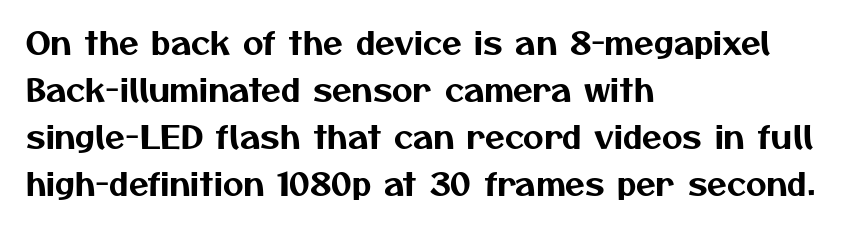
The image shows 32 px sans-serif type; set left-aligned, normal line spacing (1.47x), normal letter spacing, not underlined; medium stroke contrast and a medium x-height.
